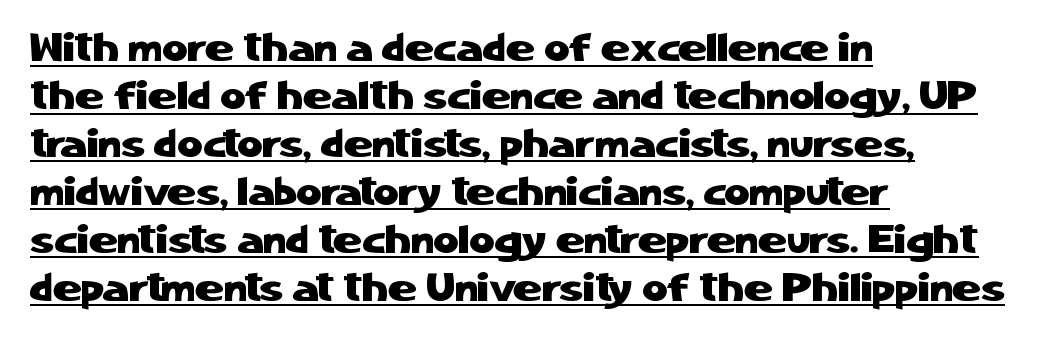
The image shows 39 px sans-serif type, upright; set left-aligned, line spacing 1.23x, normal letter spacing, underlined; low stroke contrast and a medium x-height.
